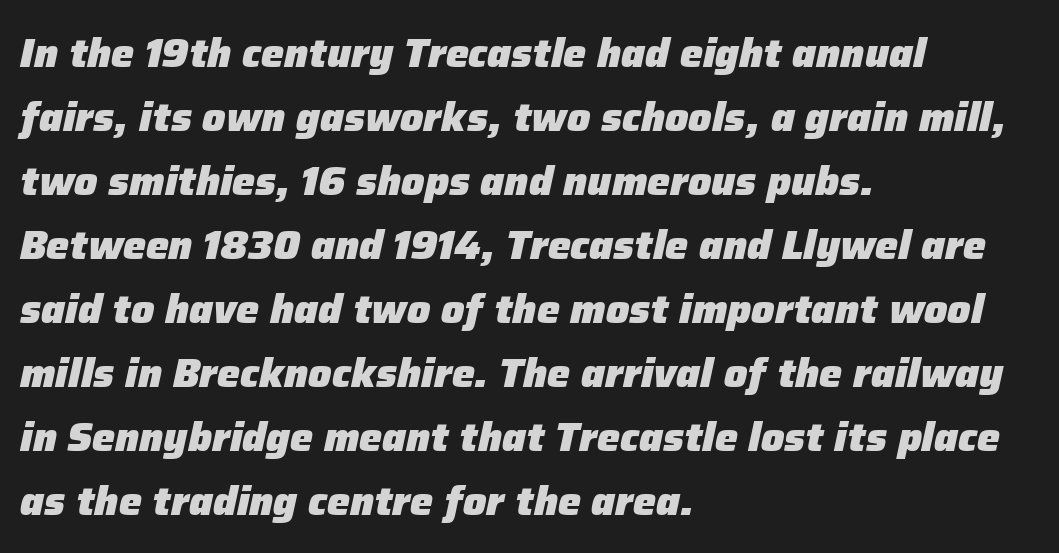
Q: Is the text bold? A: Yes.
Q: Is the text italic (slanted)? A: Yes, it leans right by about 12 degrees.
Q: Is the text underlined? A: No.
Q: How is the paragraph aligned? A: Left-aligned.
Q: Is the spacing between letters normal or unusually wide? A: Normal.
Q: Is the spacing between lines tight, normal or loose? A: Normal.
Q: Width (condensed, normal, or wide)? A: Normal.
Q: Stroke contrast? A: Low.
Q: x-height? A: Medium.
Q: Monospaced? A: No.
